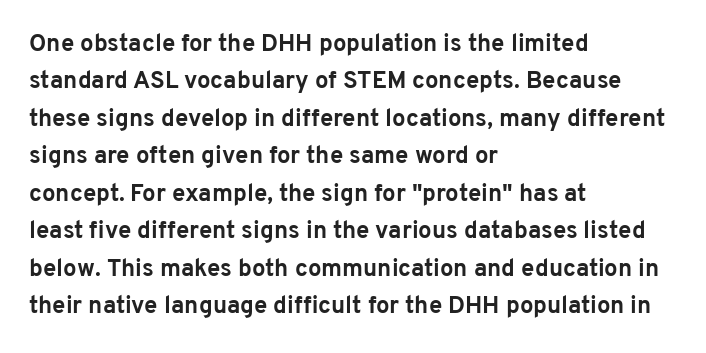
Underline: absent. Strokes here are thick enough to call this a true bold. This block has exactly the height ordinary leading produces. Standard letterfit; no display-style spreading of the glyphs. The lines are quadded left.
